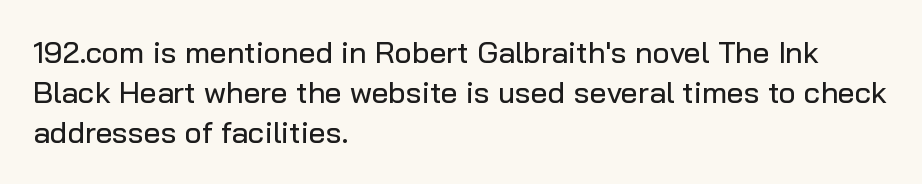
Q: Is the text italic (slanted)? A: No, it is upright.
Q: Is the typeface a serif or a sans-serif typeface? A: Sans-serif.
Q: Is the text underlined? A: No.
Q: How is the paragraph aligned? A: Left-aligned.
Q: Is the spacing between letters normal or unusually wide? A: Normal.
Q: Is the spacing between lines tight, normal or loose? A: Normal.
Q: Width (condensed, normal, or wide)? A: Normal.
Q: Stroke contrast? A: Low.
Q: x-height? A: Medium.
Q: Monospaced? A: No.
